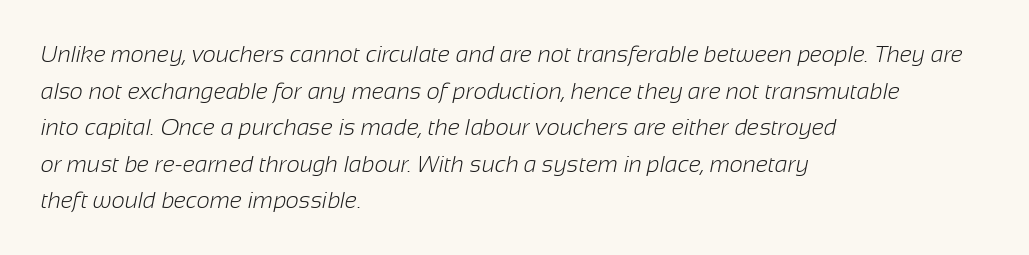
Q: Is the text bold? A: No.
Q: Is the text underlined? A: No.
Q: How is the paragraph aligned? A: Left-aligned.
Q: Is the spacing between letters normal or unusually wide? A: Normal.
Q: Is the spacing between lines tight, normal or loose? A: Normal.
